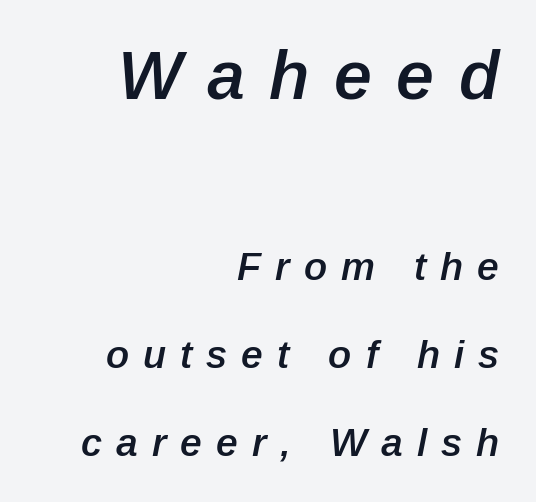
{"italic": "yes", "lean": "right", "slant_degrees": 12, "bold": "semi", "weight": "semibold", "width": "normal", "stroke_contrast": "low", "x_height": "medium", "monospaced": "no", "underline": "no", "align": "right", "line_spacing": "loose", "line_spacing_ratio": 2.25, "letter_spacing": "wide", "letter_spacing_em": 0.36, "larger_block": "first", "size_ratio": 1.74, "glyph_px": 68}
